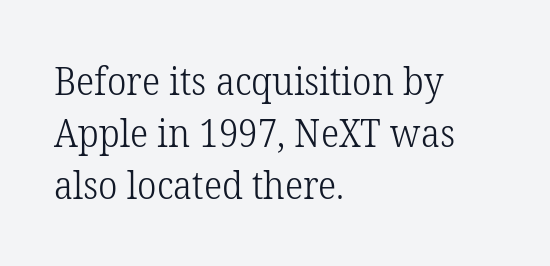
{"serif": "yes", "italic": "no", "bold": "no", "weight": "light", "width": "normal", "stroke_contrast": "low", "x_height": "medium", "monospaced": "no", "underline": "no", "align": "left", "line_spacing": "normal", "line_spacing_ratio": 1.37, "letter_spacing": "normal", "letter_spacing_em": 0.0, "glyph_px": 38}
